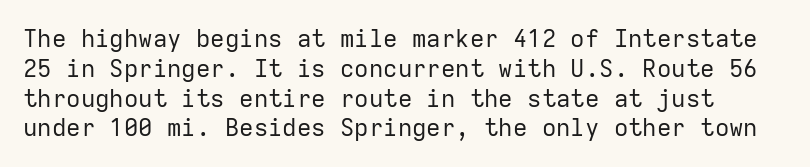
Q: Is the text bold? A: No.
Q: Is the text italic (slanted)? A: No, it is upright.
Q: Is the text underlined? A: No.
Q: Is the spacing between letters normal or unusually wide? A: Normal.
